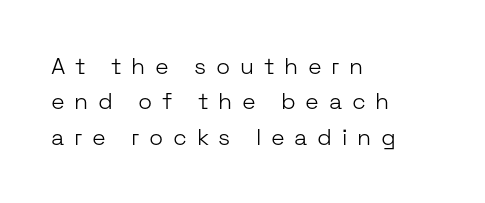
{"italic": "no", "bold": "no", "underline": "no", "align": "left", "line_spacing": "normal", "line_spacing_ratio": 1.54, "letter_spacing": "wide", "letter_spacing_em": 0.42, "glyph_px": 23}
